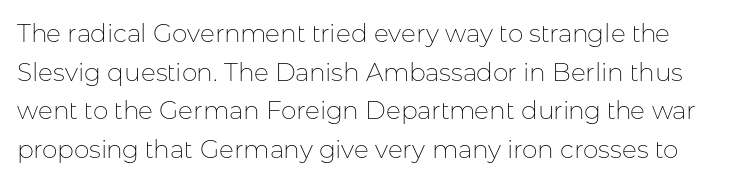
Inter-character spacing is left at the font's built-in metrics. The typeface has the unassuming heft of standard copy or less. Rows of type keep a routine distance in the vertical direction. The font's upright variant was chosen for this text. Just letters on the line, the space beneath them empty.
